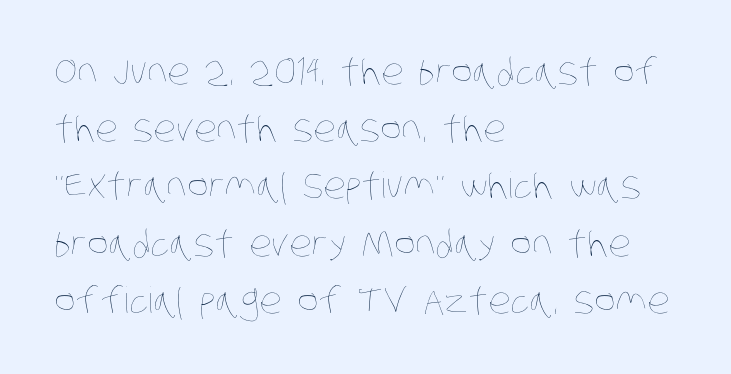
{"bold": "no", "weight": "thin", "width": "condensed", "stroke_contrast": "low", "x_height": "large", "monospaced": "no", "underline": "no", "align": "left", "line_spacing": "normal", "line_spacing_ratio": 1.59, "letter_spacing": "normal", "letter_spacing_em": 0.0, "glyph_px": 36}
